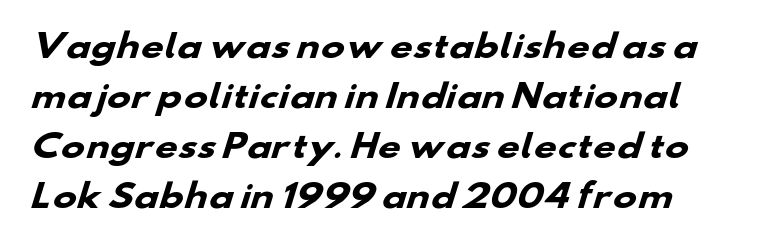
Descenders are the only things crossing below the line. The letterforms sit shoulder to shoulder at normal distance. Varying glyph widths throughout — classic text-font behaviour. You can tell from the bare stems that sans-serif type was used. Rows of type keep a routine distance in the vertical direction.
